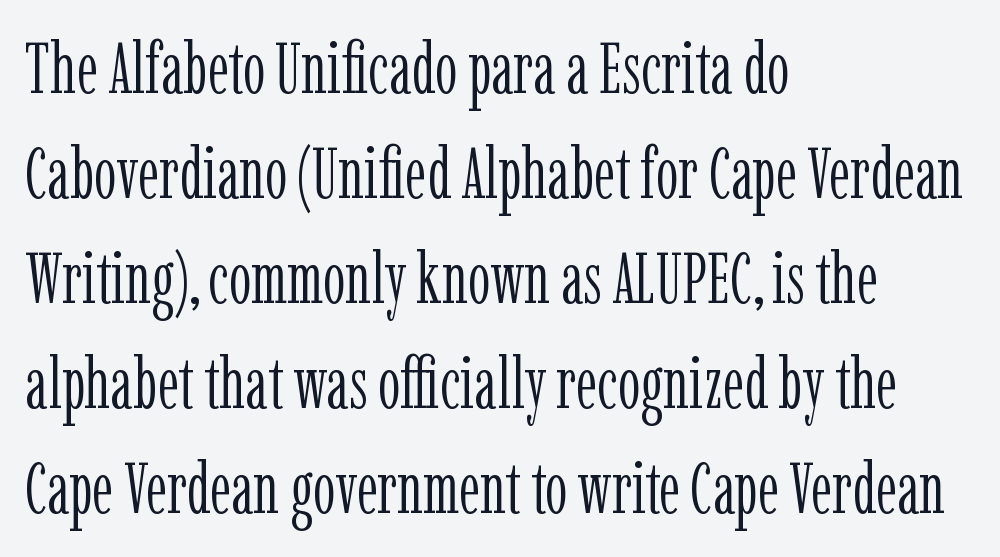
The passage shown is not underscored anywhere. The line-height multiplier appears to be the usual default. This sample has the flowing, uneven cadence of proportional lettering. A serif font was chosen for this passage.
